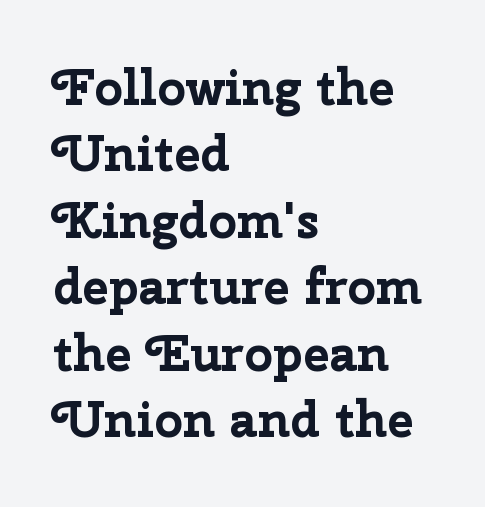
The image shows 50 px bold sans-serif type, upright; set left-aligned, normal line spacing (1.33x), normal letter spacing, not underlined; low stroke contrast and a medium x-height.
